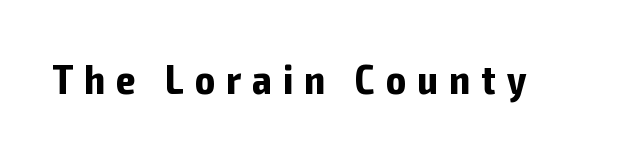
{"serif": "no", "italic": "no", "bold": "yes", "weight": "bold", "width": "condensed", "stroke_contrast": "low", "x_height": "medium", "monospaced": "no", "underline": "no", "letter_spacing": "wide", "letter_spacing_em": 0.28, "glyph_px": 41}
